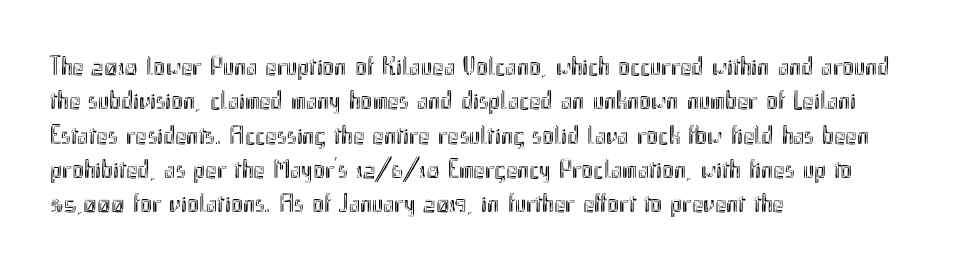
Do the letters lean? They stand straight. Lines of text with bare space underneath. The passage shown stacks its lines at a standard gap. Casual observation: everything's shoved over to the left.
